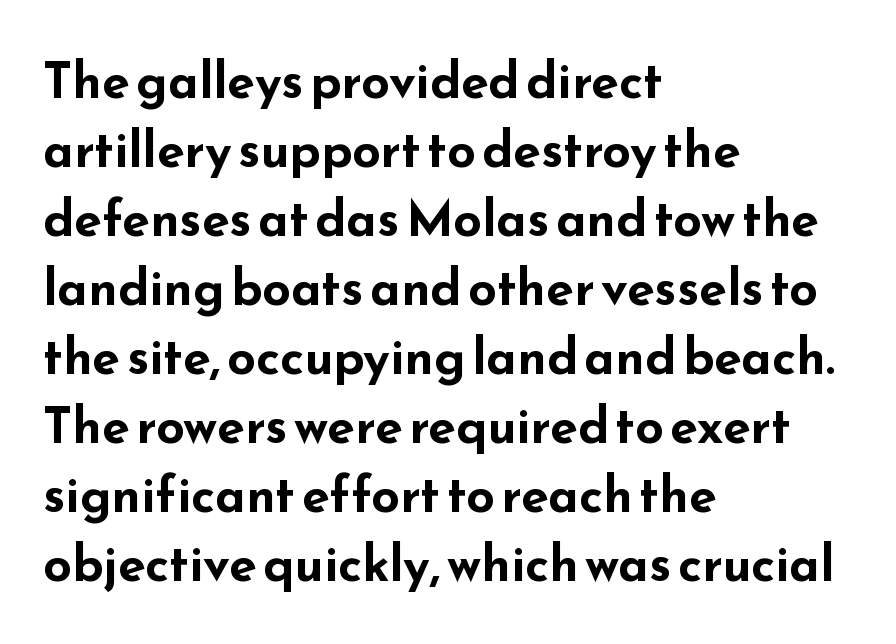
The glyphs are unaccompanied by any horizontal stroke below them. The paragraph shown leans on its left margin. In terms of weight, the rendering is a true, heavy bold. Upright lettering throughout. Check where the strokes stop: nothing finishes them off — pure sans. Leading: standard.
